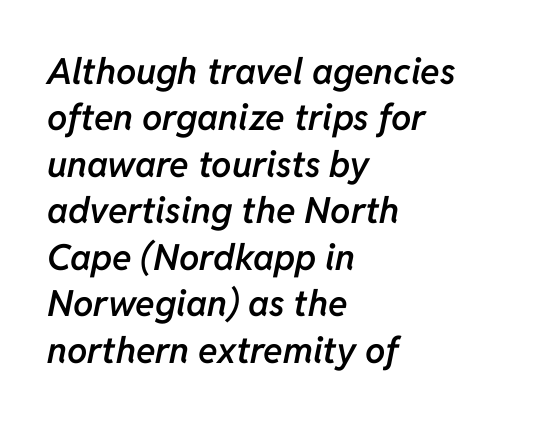
Leftover space on each line is placed entirely after the last word. The tracking reads as untouched default to a designer's eye. A normal amount of white space separates one row of letters from the next. The string is rendered with underlining switched off. As a designer I'd log this as weight 600, semibold. You could not count columns in this text — the font is proportionally spaced.
